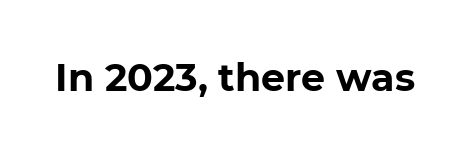
{"serif": "no", "bold": "yes", "weight": "bold", "width": "normal", "stroke_contrast": "low", "x_height": "medium", "monospaced": "no", "underline": "no", "letter_spacing": "normal", "letter_spacing_em": 0.0, "glyph_px": 38}
